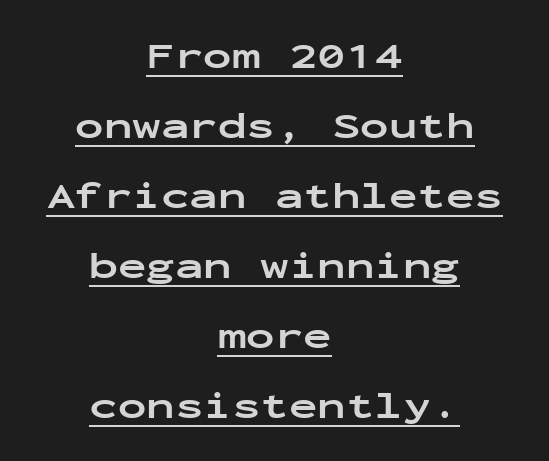
{"serif": "no", "italic": "no", "bold": "yes", "weight": "bold", "width": "wide", "stroke_contrast": "low", "x_height": "medium", "monospaced": "yes", "underline": "yes", "align": "center", "line_spacing_ratio": 1.84, "letter_spacing": "normal", "letter_spacing_em": 0.0, "glyph_px": 38}
